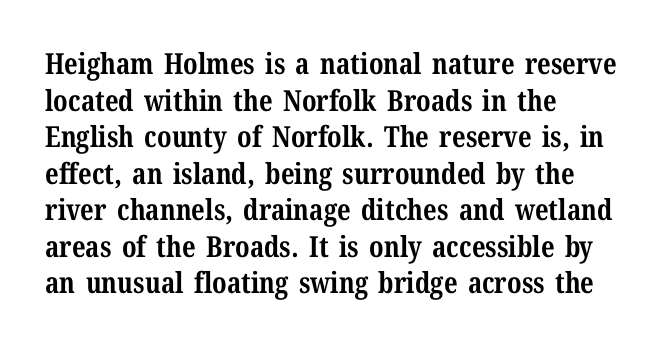
Q: Is the text bold? A: Yes.
Q: Is the text italic (slanted)? A: No, it is upright.
Q: Is the typeface a serif or a sans-serif typeface? A: Serif.
Q: Is the text underlined? A: No.
Q: How is the paragraph aligned? A: Left-aligned.
Q: Is the spacing between letters normal or unusually wide? A: Normal.
Q: Is the spacing between lines tight, normal or loose? A: Normal.
Q: Width (condensed, normal, or wide)? A: Normal.
Q: Stroke contrast? A: Medium.
Q: x-height? A: Medium.
Q: Monospaced? A: No.
